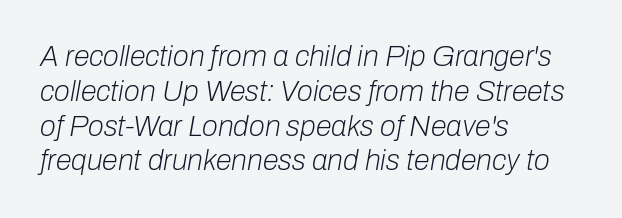
{"italic": "yes", "lean": "right", "slant_degrees": 10, "bold": "no", "weight": "light", "width": "normal", "stroke_contrast": "low", "x_height": "medium", "monospaced": "no", "underline": "no", "align": "left", "line_spacing_ratio": 1.2, "letter_spacing": "normal", "letter_spacing_em": 0.0, "glyph_px": 29}
